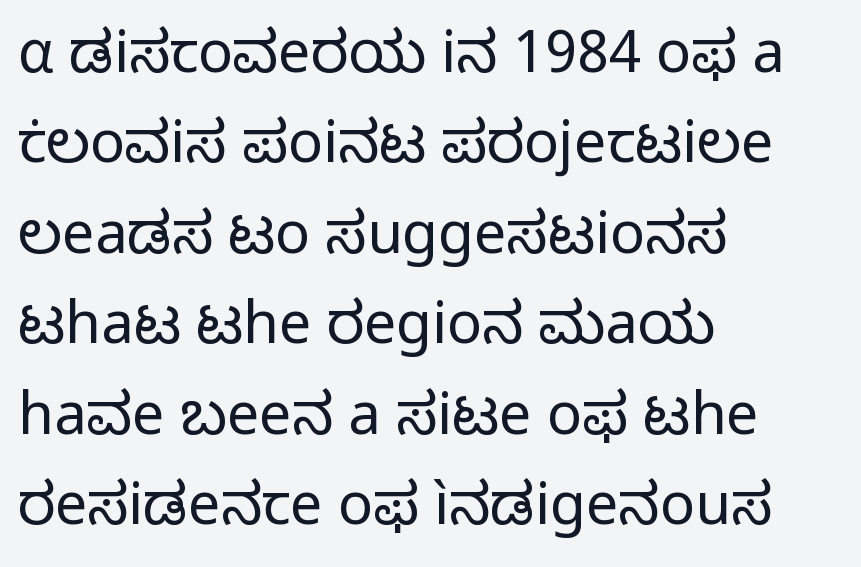
The image shows 58 px regular-weight sans-serif type, upright; set left-aligned, normal line spacing (1.56x), normal letter spacing, not underlined; low stroke contrast and a medium x-height.
